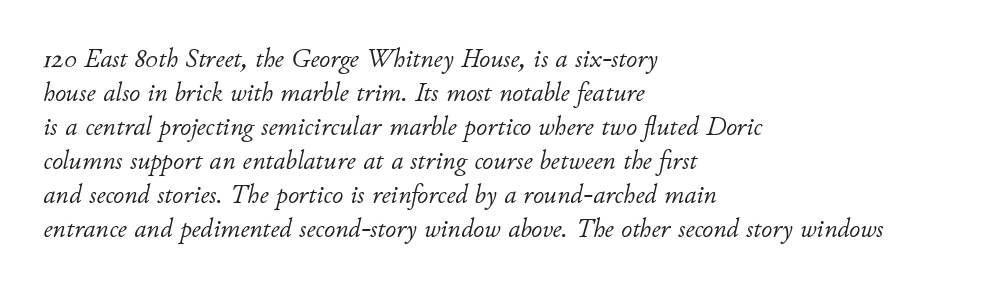
The image shows 27 px text type, italic (leaning right); set left-aligned, normal line spacing (1.26x), normal letter spacing, not underlined.
